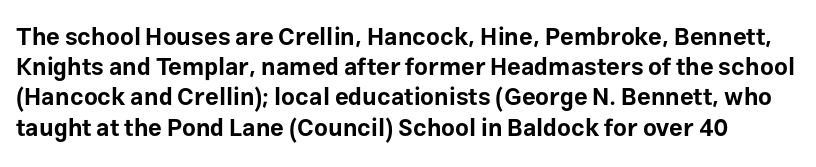
Q: Is the text bold? A: Yes.
Q: Is the text italic (slanted)? A: No, it is upright.
Q: Is the text underlined? A: No.
Q: Is the spacing between letters normal or unusually wide? A: Normal.
Q: Is the spacing between lines tight, normal or loose? A: Normal.
